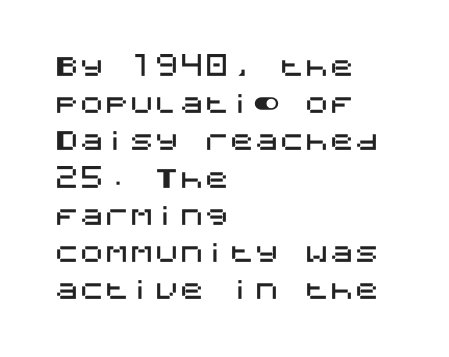
{"italic": "no", "underline": "no", "align": "left", "line_spacing": "normal", "line_spacing_ratio": 1.49, "letter_spacing": "normal", "letter_spacing_em": 0.0, "glyph_px": 25}
